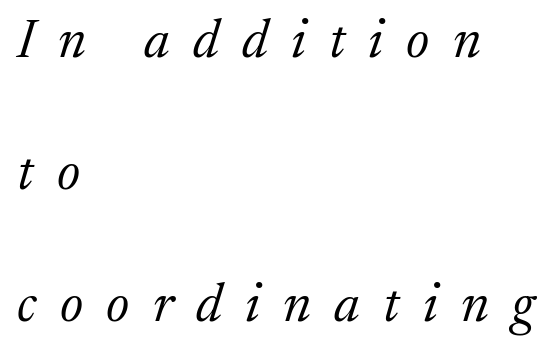
The image shows 54 px light serif type, italic (leaning right); set left-aligned, loose line spacing (2.44x), unusually wide letter spacing (+0.43 em), not underlined; medium stroke contrast and a medium x-height.
